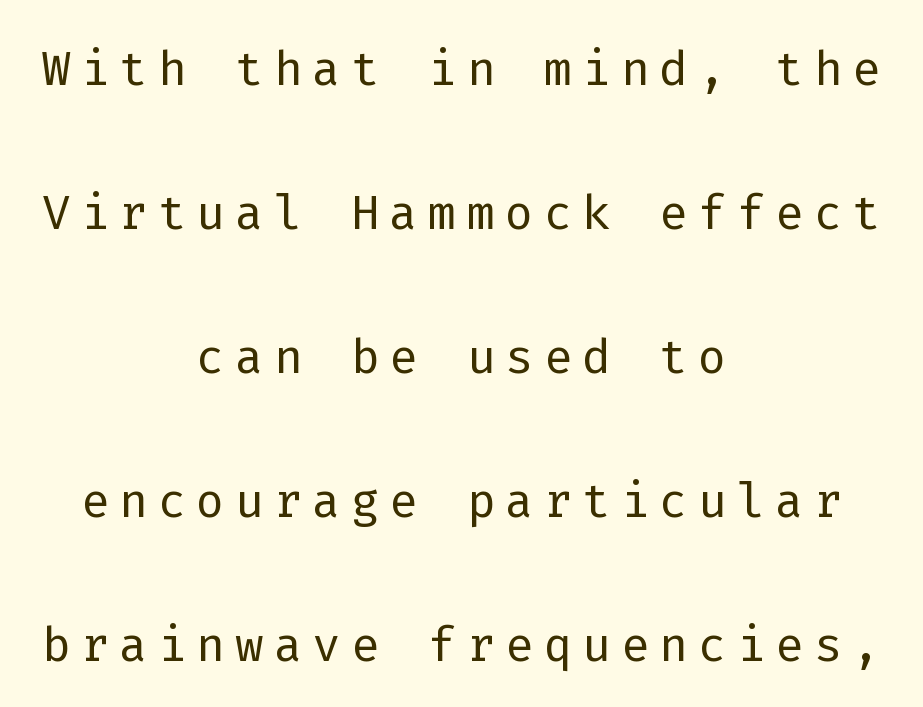
The image shows 67 px light sans-serif type, upright, monospaced; set centered, loose line spacing (2.15x), not underlined; low stroke contrast and a medium x-height.
